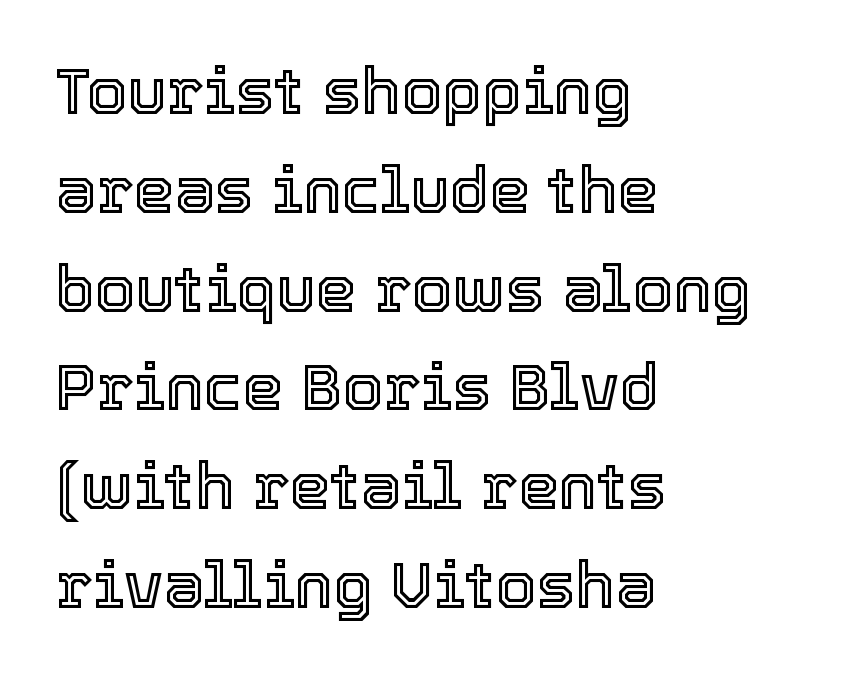
Reading down the block, your eye returns to a fixed left position each line. This rendering features lettering with no underline. Proportional: the letters do not fall into vertical columns. The designer left line spacing at the default. You can tell it's not italic because the verticals are truly vertical. The passage shown has conventional tracking throughout.
